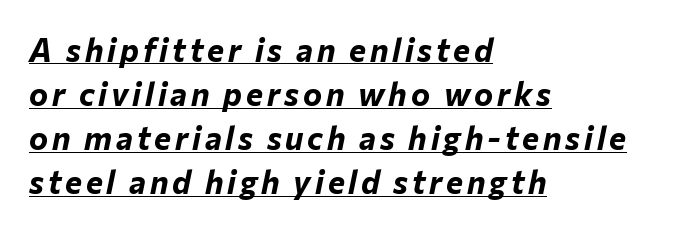
{"italic": "yes", "lean": "right", "slant_degrees": 12, "bold": "yes", "weight": "bold", "width": "normal", "stroke_contrast": "low", "x_height": "medium", "monospaced": "no", "underline": "yes", "align": "left", "line_spacing": "normal", "line_spacing_ratio": 1.38, "glyph_px": 32}
